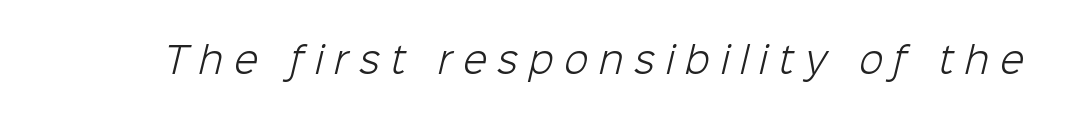
Note: no serifs on the glyphs. The space directly below the letters is spotless. Look at the tracking — it's clearly loosened, letters drifting apart. These glyphs show unthickened strokes, regular width or finer.
